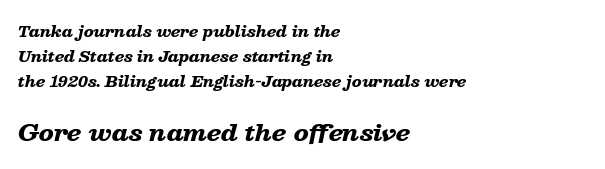
The letterforms sit shoulder to shoulder at normal distance. It's the slanting kind of type. Students, this is bold: see how much ink each stroke carries. The space beneath each line is pristine and unruled. A normal amount of white space separates one row of letters from the next. Typeset ragged right — the left edge is the straight one.
